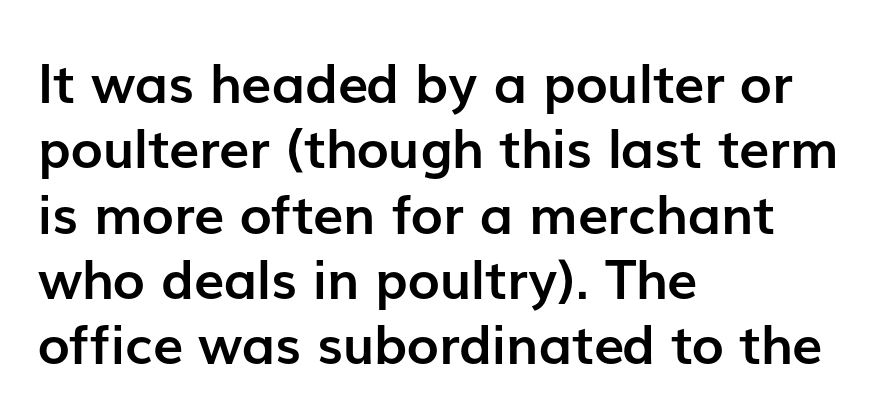
Teacher's note: observe the even left margin — that is flush-left alignment. Typographic density is high because the face is bold. Nope, no serifs anywhere on these letters. Characters remain perfectly vertical along every line. Standard letterfit; no display-style spreading of the glyphs.
